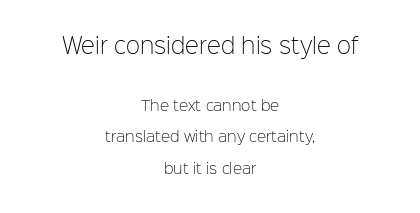
The image shows 21 px text type, upright; set centered, loose line spacing (2.22x), normal letter spacing, not underlined; the first (top) block is 1.5x larger.
